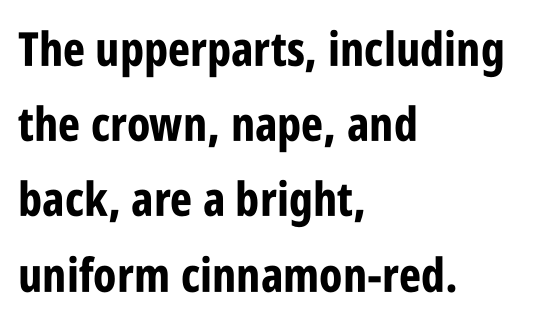
The specimen reads as upright at a glance. Summary of weight: heavy, a full bold. Font category for this specimen: sans-serif. Line beginnings align vertically; line endings do not. Here the glyphs are tracked normally, forming tight word shapes. Words float on clear page, feet unadorned.
